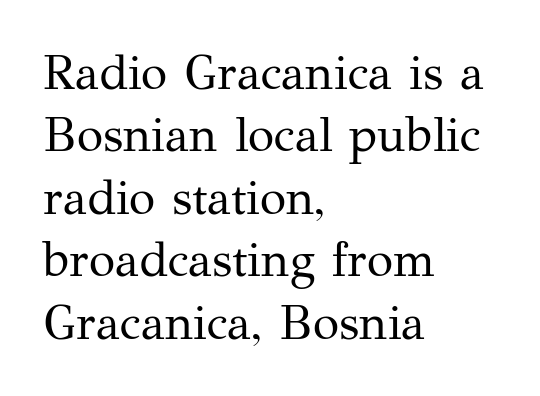
Examine the stroke ends and you'll spot serifs. Is the block centered? No — it sits flush against the left margin. Vertical stems look standard width or narrower in stroke. The foot of each line stays bare and open. Every character sits straight up, as roman type does.
